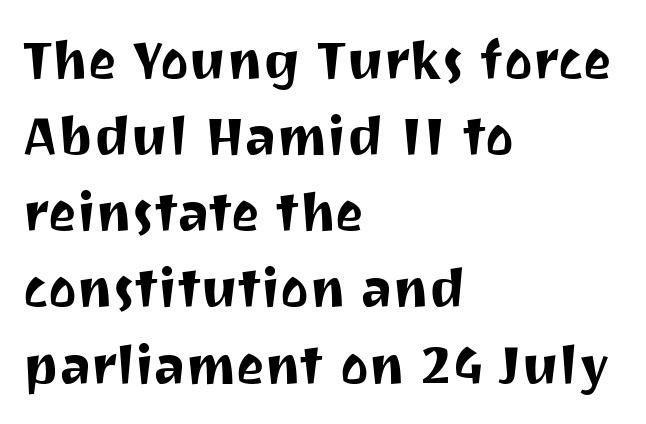
Words float on clear page, feet unadorned. The leading is moderate, giving the passage an even texture. These lines are rendered in a variable-pitch font. Caption: standard tracking, unaltered. The passage shown is typeset with a sans-serif family. Style check: upright.
